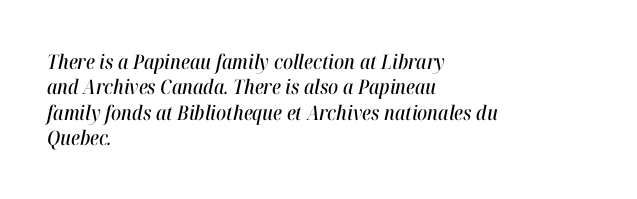
{"italic": "yes", "lean": "right", "slant_degrees": 12, "underline": "no", "align": "left", "line_spacing": "normal", "line_spacing_ratio": 1.27, "letter_spacing": "normal", "letter_spacing_em": 0.0, "glyph_px": 20}
